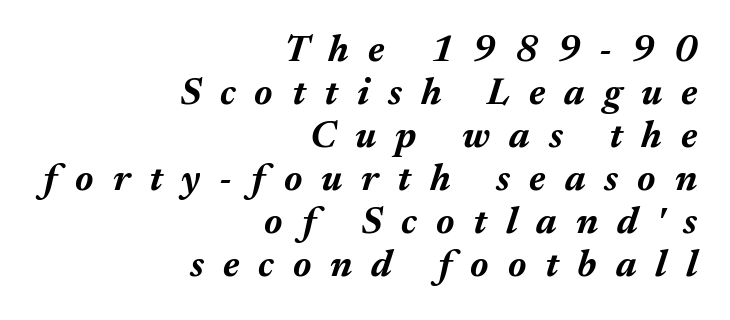
{"italic": "yes", "lean": "right", "slant_degrees": 17, "bold": "yes", "weight": "bold", "width": "normal", "stroke_contrast": "medium", "x_height": "medium", "monospaced": "no", "underline": "no", "align": "right", "line_spacing": "tight", "line_spacing_ratio": 1.13, "letter_spacing": "wide", "letter_spacing_em": 0.5, "glyph_px": 38}
